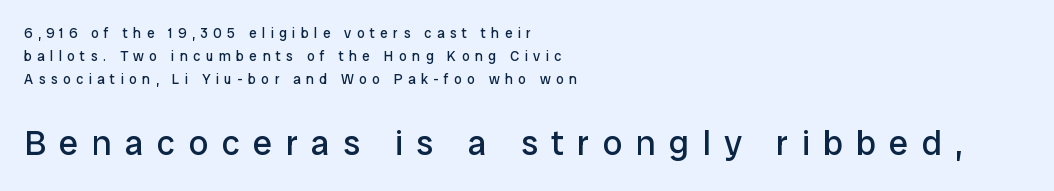
Q: Is the text bold? A: No.
Q: Is the text italic (slanted)? A: No, it is upright.
Q: Is the typeface a serif or a sans-serif typeface? A: Sans-serif.
Q: Is the text underlined? A: No.
Q: How is the paragraph aligned? A: Left-aligned.
Q: Is the spacing between letters normal or unusually wide? A: Unusually wide.
Q: Is the spacing between lines tight, normal or loose? A: Normal.
Q: Which block of text is set in a larger size, the first (top) or the second (bottom)? A: The second (bottom) one.
Q: Width (condensed, normal, or wide)? A: Normal.
Q: Stroke contrast? A: Low.
Q: x-height? A: Medium.
Q: Monospaced? A: No.
